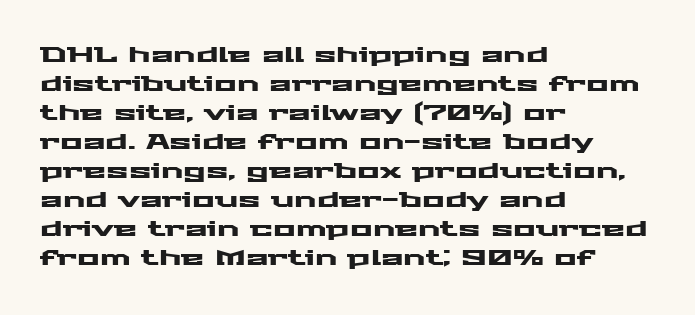
The image shows 21 px text type, upright; set left-aligned, normal line spacing (1.38x), normal letter spacing, not underlined.
